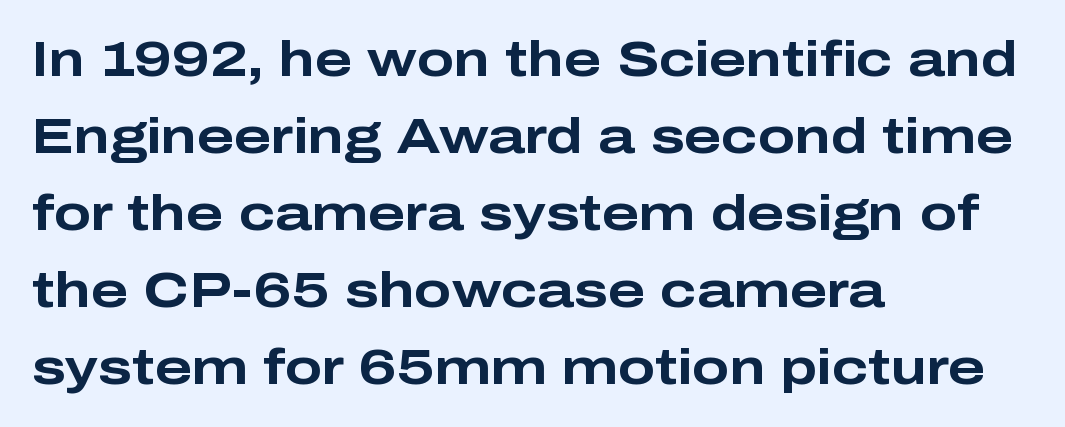
A full-strength bold gives these letters their thick strokes. A typesetter would call this leading conventional body-copy spacing. Standard letterfit; no display-style spreading of the glyphs. Font category for this specimen: sans-serif. Looks like regular typesetting: each glyph gets only the width it needs. A typesetter would mark this as roman, not italic.
